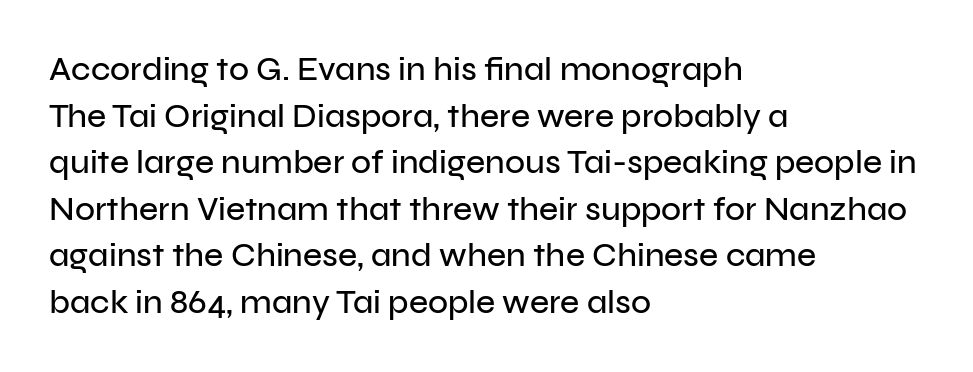
Q: Is the text italic (slanted)? A: No, it is upright.
Q: Is the typeface a serif or a sans-serif typeface? A: Sans-serif.
Q: Is the text underlined? A: No.
Q: How is the paragraph aligned? A: Left-aligned.
Q: Is the spacing between letters normal or unusually wide? A: Normal.
Q: Is the spacing between lines tight, normal or loose? A: Normal.
Q: Width (condensed, normal, or wide)? A: Normal.
Q: Stroke contrast? A: Low.
Q: x-height? A: Medium.
Q: Monospaced? A: No.
